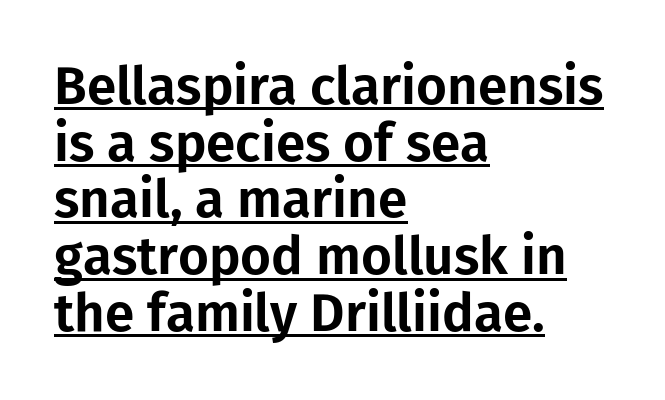
The paragraph has a hard left edge and a soft right edge. The rendering shows plain stroke endings on the letterforms — a sans-serif design. The lettering stays uniformly vertical, giving the passage a roman look. A typesetter would call this leading minimal, almost set solid.
